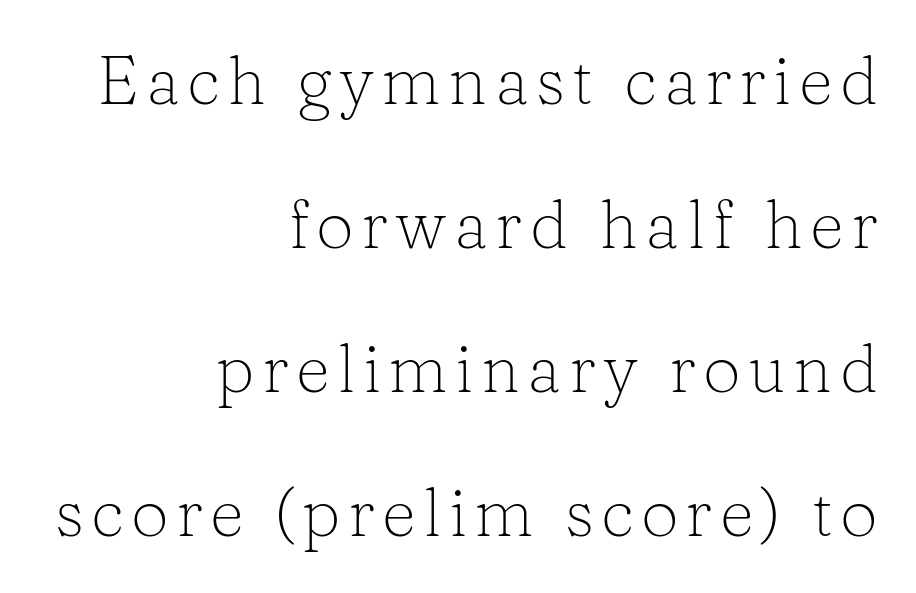
Q: Is the text bold? A: No.
Q: Is the text italic (slanted)? A: No, it is upright.
Q: Is the typeface a serif or a sans-serif typeface? A: Serif.
Q: Is the text underlined? A: No.
Q: How is the paragraph aligned? A: Right-aligned.
Q: Is the spacing between lines tight, normal or loose? A: Loose.
Q: Width (condensed, normal, or wide)? A: Normal.
Q: Stroke contrast? A: Low.
Q: x-height? A: Medium.
Q: Monospaced? A: No.
